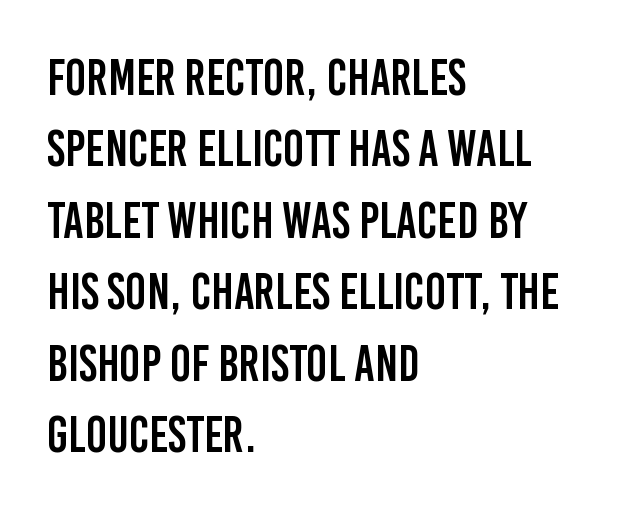
Q: Is the text italic (slanted)? A: No, it is upright.
Q: Is the typeface a serif or a sans-serif typeface? A: Sans-serif.
Q: Is the text underlined? A: No.
Q: How is the paragraph aligned? A: Left-aligned.
Q: Is the spacing between letters normal or unusually wide? A: Normal.
Q: Is the spacing between lines tight, normal or loose? A: Normal.
Q: Width (condensed, normal, or wide)? A: Condensed.
Q: Stroke contrast? A: Low.
Q: x-height? A: Large.
Q: Monospaced? A: No.
